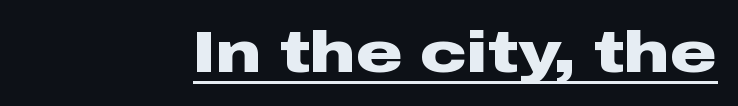
The font family rendered here belongs to the sans-serif group. A roman cut, with each character standing at attention. Looks like regular typesetting: each glyph gets only the width it needs. Every word sits above its own underline. Typographic density is high because the face is bold. Nobody touched the tracking dial on this one.
